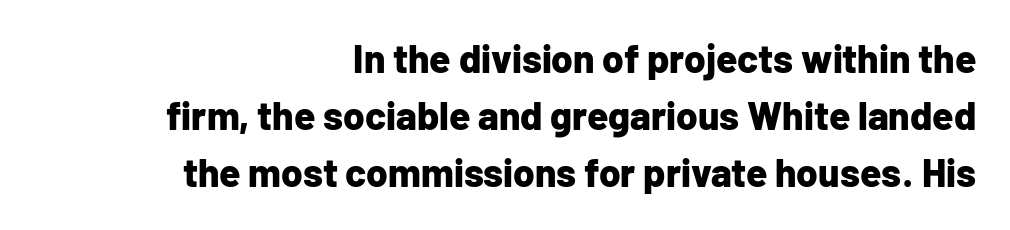
{"serif": "no", "italic": "no", "bold": "yes", "weight": "bold", "width": "normal", "stroke_contrast": "low", "x_height": "medium", "monospaced": "no", "underline": "no", "align": "right", "line_spacing": "normal", "line_spacing_ratio": 1.46, "letter_spacing": "normal", "letter_spacing_em": 0.0, "glyph_px": 39}
